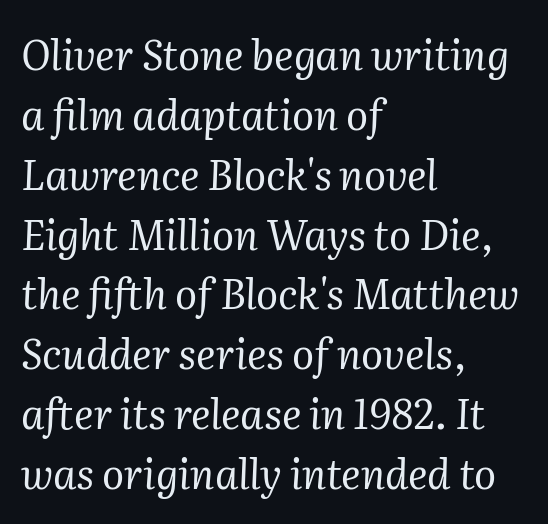
You can tell from the footed stems that serif type was used. The rendering uses natural spacing where letterforms have individual widths. No word sits above an underline. Line starts are locked; line ends wander. Yep, that's italic — everything's leaning. These glyphs show unthickened strokes, regular width or finer.
